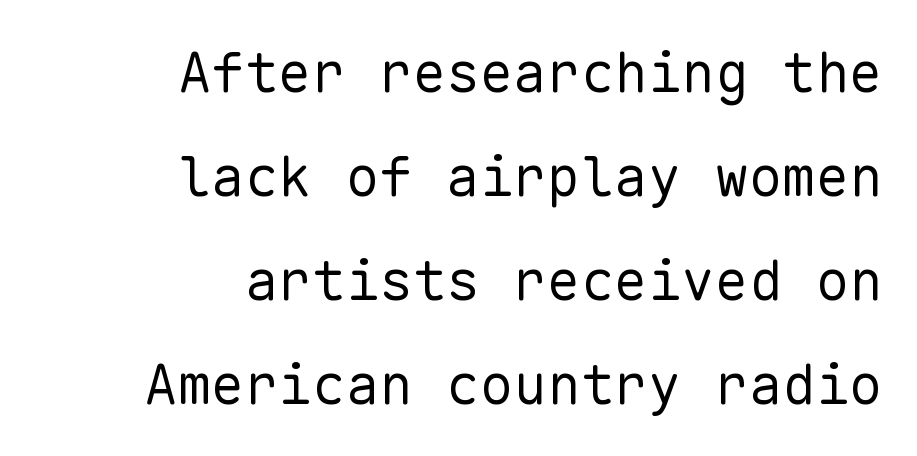
The image shows 56 px regular-weight sans-serif type, upright, monospaced; set right-aligned, line spacing 1.86x, normal letter spacing, not underlined; low stroke contrast and a medium x-height.
